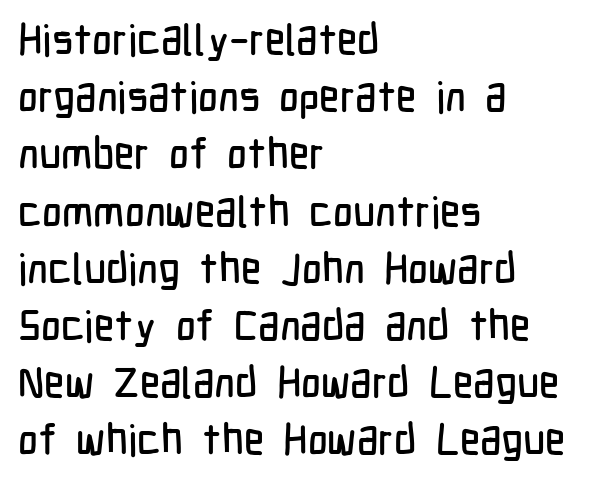
{"serif": "no", "italic": "no", "width": "condensed", "stroke_contrast": "low", "x_height": "medium", "monospaced": "no", "underline": "no", "align": "left", "line_spacing": "normal", "line_spacing_ratio": 1.33, "letter_spacing": "normal", "letter_spacing_em": 0.0, "glyph_px": 43}
